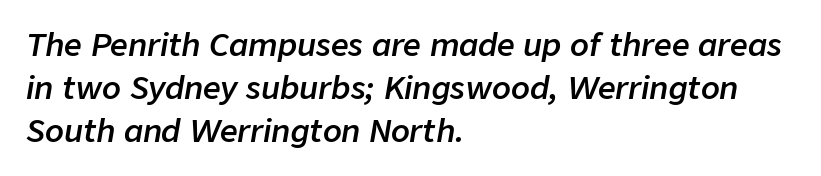
The image shows 31 px semibold type, italic (leaning right); set left-aligned, normal line spacing (1.38x), normal letter spacing, not underlined; low stroke contrast and a medium x-height.
